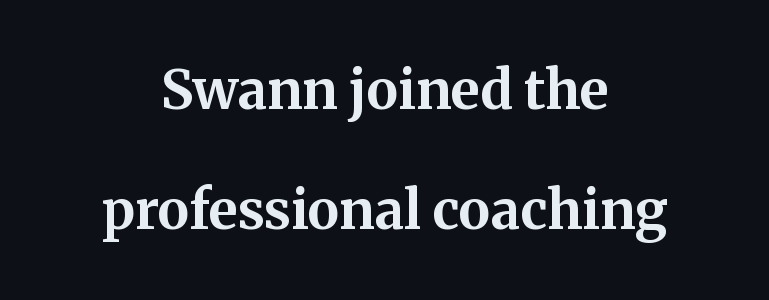
Q: Is the text bold? A: Yes.
Q: Is the text italic (slanted)? A: No, it is upright.
Q: Is the typeface a serif or a sans-serif typeface? A: Serif.
Q: Is the text underlined? A: No.
Q: How is the paragraph aligned? A: Centered.
Q: Is the spacing between letters normal or unusually wide? A: Normal.
Q: Is the spacing between lines tight, normal or loose? A: Loose.
Q: Width (condensed, normal, or wide)? A: Normal.
Q: Stroke contrast? A: Medium.
Q: x-height? A: Medium.
Q: Monospaced? A: No.
